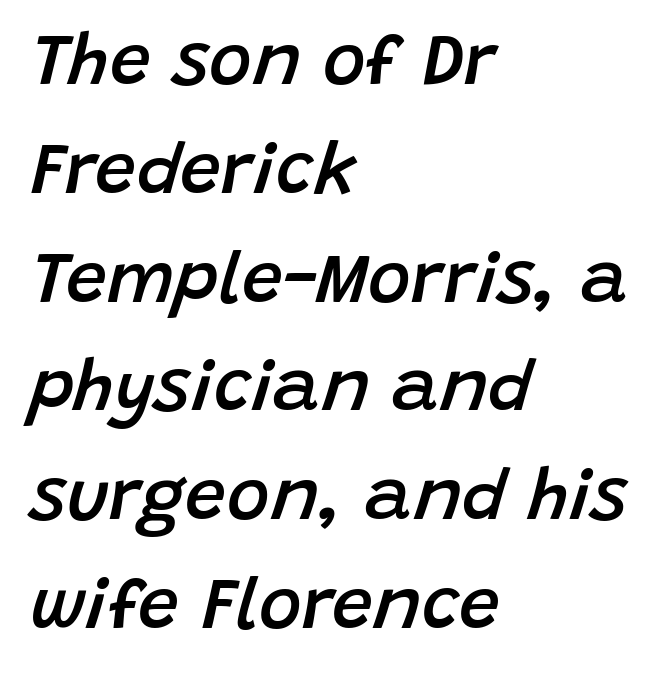
Q: Is the text bold? A: Semi-bold.
Q: Is the text italic (slanted)? A: Yes, it leans right by about 15 degrees.
Q: Is the text underlined? A: No.
Q: How is the paragraph aligned? A: Left-aligned.
Q: Is the spacing between letters normal or unusually wide? A: Normal.
Q: Is the spacing between lines tight, normal or loose? A: Normal.
Q: Width (condensed, normal, or wide)? A: Normal.
Q: Stroke contrast? A: Low.
Q: x-height? A: Large.
Q: Monospaced? A: No.
